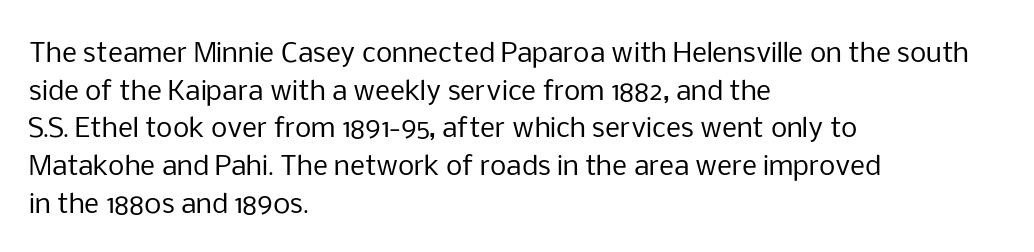
Q: Is the text bold? A: No.
Q: Is the text italic (slanted)? A: No, it is upright.
Q: Is the text underlined? A: No.
Q: How is the paragraph aligned? A: Left-aligned.
Q: Is the spacing between letters normal or unusually wide? A: Normal.
Q: Is the spacing between lines tight, normal or loose? A: Normal.
